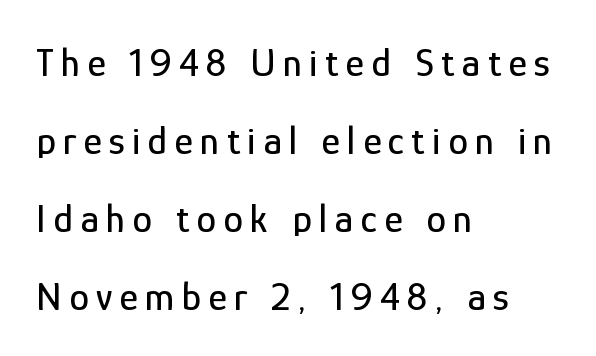
{"serif": "no", "italic": "no", "width": "condensed", "stroke_contrast": "low", "x_height": "medium", "monospaced": "no", "underline": "no", "align": "left", "line_spacing": "loose", "line_spacing_ratio": 1.95, "glyph_px": 40}
